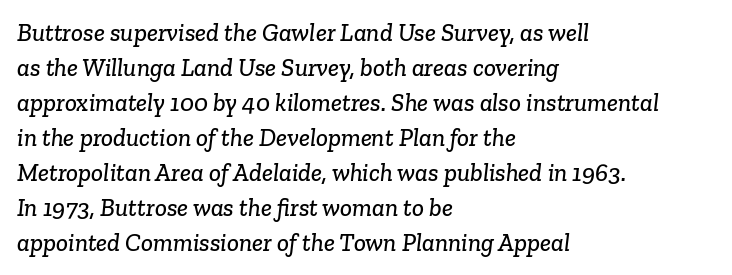
The space beneath each line is pristine and unruled. Short and long lines alike share a common starting point at left. Interline gaps are of average width in this sample. The type is set solid horizontally, with unmodified tracking.
